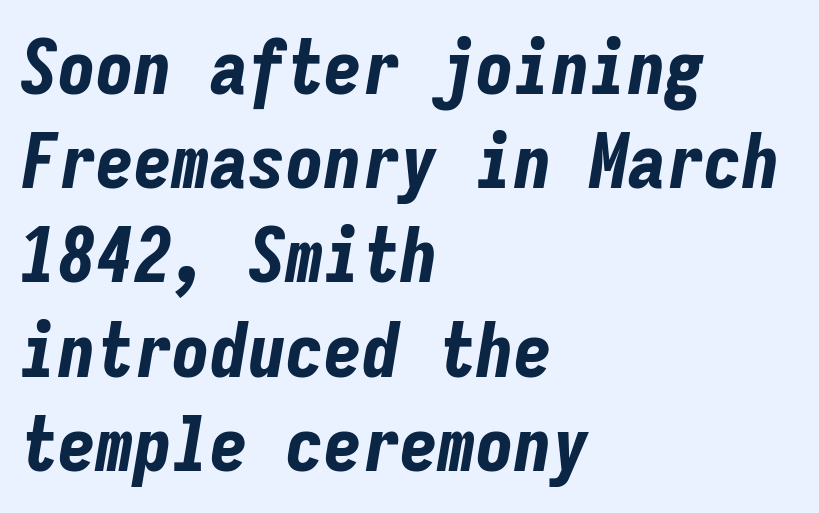
{"italic": "yes", "lean": "right", "slant_degrees": 9, "bold": "yes", "weight": "bold", "width": "condensed", "stroke_contrast": "low", "x_height": "medium", "monospaced": "yes", "underline": "no", "align": "left", "line_spacing_ratio": 1.24, "letter_spacing": "normal", "letter_spacing_em": 0.0, "glyph_px": 76}
